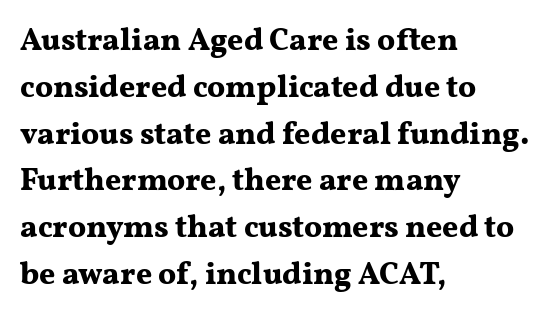
{"serif": "yes", "italic": "no", "bold": "yes", "weight": "bold", "width": "wide", "stroke_contrast": "medium", "x_height": "medium", "monospaced": "no", "underline": "no", "align": "left", "line_spacing": "normal", "line_spacing_ratio": 1.51, "letter_spacing": "normal", "letter_spacing_em": 0.0, "glyph_px": 31}
